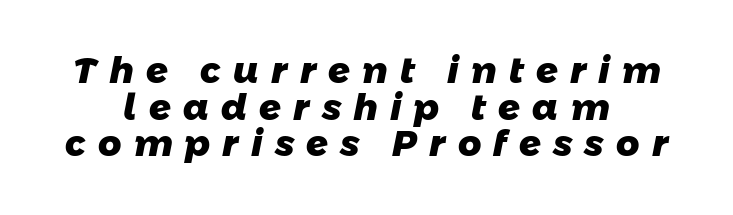
This rendering uses center alignment, leaving both contours irregular but symmetric. The type is letterspaced generously, with wide tracking. This sample uses a sans-serif face. Is this a fixed-width face? No — the glyphs have proportional, varying widths.
